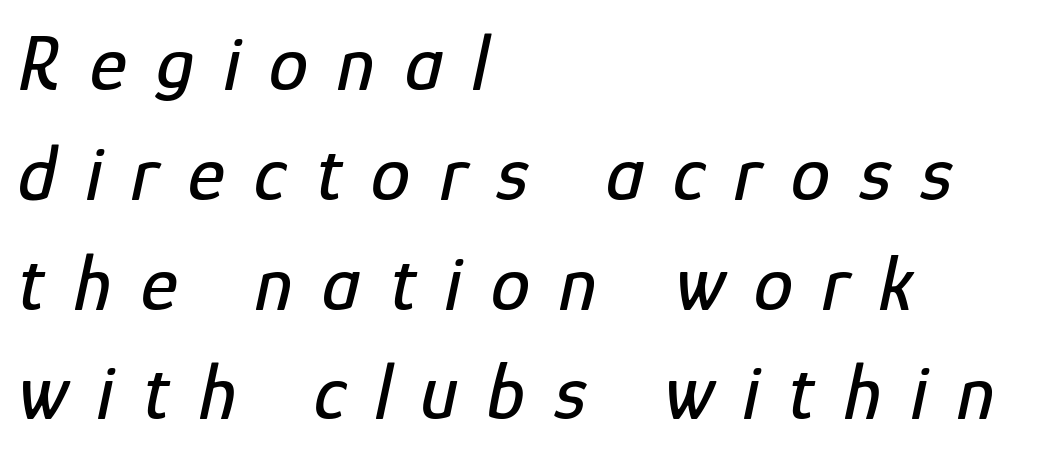
Would a proofreader flag this as italicized? Yes. Lines of text with bare space underneath. Alignment: flush left. One glance says typical: line gaps are just what's usual.
